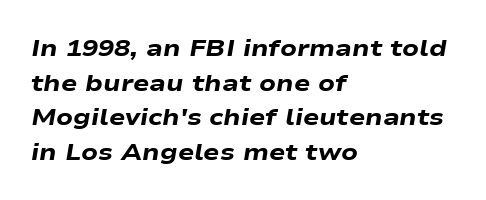
Q: Is the text bold? A: Yes.
Q: Is the text italic (slanted)? A: Yes, it leans right by about 9 degrees.
Q: Is the text underlined? A: No.
Q: How is the paragraph aligned? A: Left-aligned.
Q: Is the spacing between letters normal or unusually wide? A: Normal.
Q: Is the spacing between lines tight, normal or loose? A: Normal.
